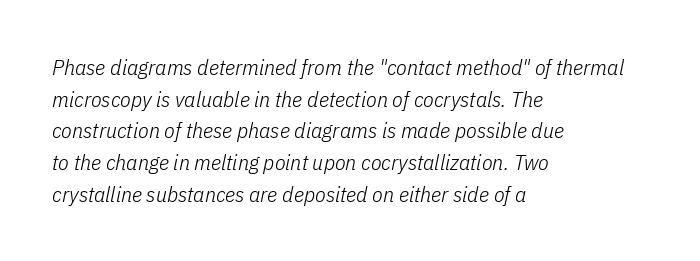
Q: Is the text bold? A: No.
Q: Is the text italic (slanted)? A: Yes, it leans right by about 11 degrees.
Q: Is the text underlined? A: No.
Q: How is the paragraph aligned? A: Left-aligned.
Q: Is the spacing between letters normal or unusually wide? A: Normal.
Q: Is the spacing between lines tight, normal or loose? A: Normal.
